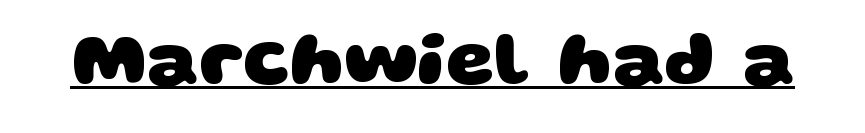
Varying glyph widths throughout — classic text-font behaviour. What decoration does the sample have? An underline. The letters carry no serifs — their stems end cleanly without finishing strokes. The horizontal fit of the characters is conventional and even. A full-strength bold gives these letters their thick strokes.
